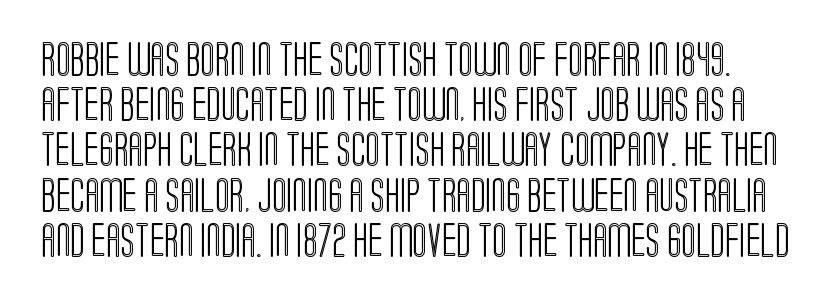
{"italic": "no", "width": "condensed", "x_height": "large", "monospaced": "no", "underline": "no", "line_spacing": "normal", "line_spacing_ratio": 1.33, "letter_spacing": "normal", "letter_spacing_em": 0.0, "glyph_px": 34}
